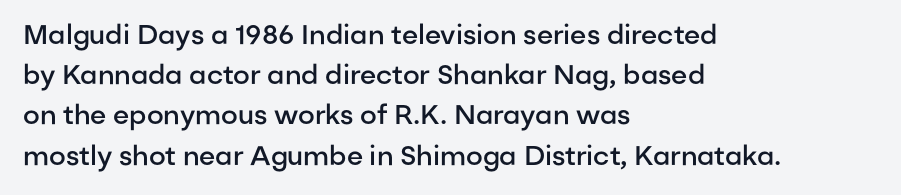
{"italic": "no", "bold": "semi", "underline": "no", "align": "left", "line_spacing": "normal", "line_spacing_ratio": 1.49, "letter_spacing": "normal", "letter_spacing_em": 0.0, "glyph_px": 27}
